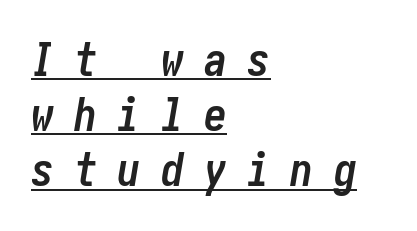
Q: Is the text bold? A: Yes.
Q: Is the text italic (slanted)? A: Yes, it leans right by about 10 degrees.
Q: Is the text underlined? A: Yes.
Q: How is the paragraph aligned? A: Left-aligned.
Q: Is the spacing between letters normal or unusually wide? A: Unusually wide.
Q: Width (condensed, normal, or wide)? A: Condensed.
Q: Stroke contrast? A: Low.
Q: x-height? A: Medium.
